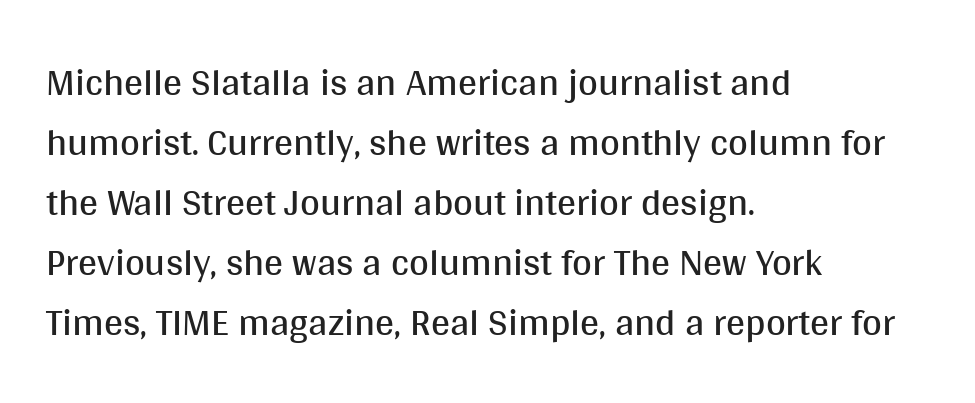
{"serif": "no", "italic": "no", "bold": "no", "weight": "regular", "width": "normal", "stroke_contrast": "medium", "x_height": "large", "monospaced": "no", "underline": "no", "align": "left", "line_spacing": "normal", "line_spacing_ratio": 1.58, "letter_spacing": "normal", "letter_spacing_em": 0.0, "glyph_px": 38}
